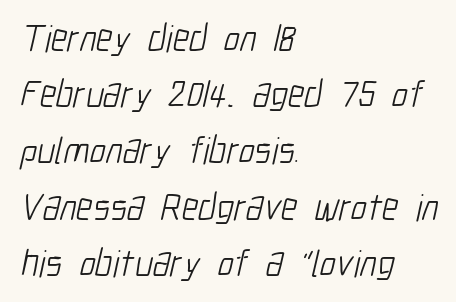
Does the leading feel generous? No, just average. The strokes are not fattened; the text isn't bold. The zone under the glyphs is completely vacant. Each line starts at the same left margin while the right side varies.
